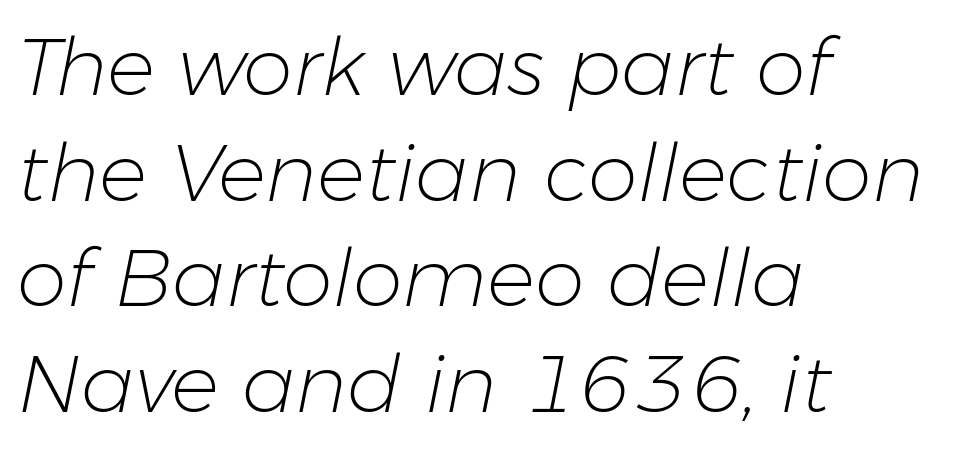
{"italic": "yes", "lean": "right", "slant_degrees": 11, "bold": "no", "weight": "light", "width": "normal", "stroke_contrast": "low", "x_height": "medium", "monospaced": "no", "underline": "no", "align": "left", "line_spacing": "normal", "line_spacing_ratio": 1.32, "letter_spacing": "normal", "letter_spacing_em": 0.0, "glyph_px": 80}
